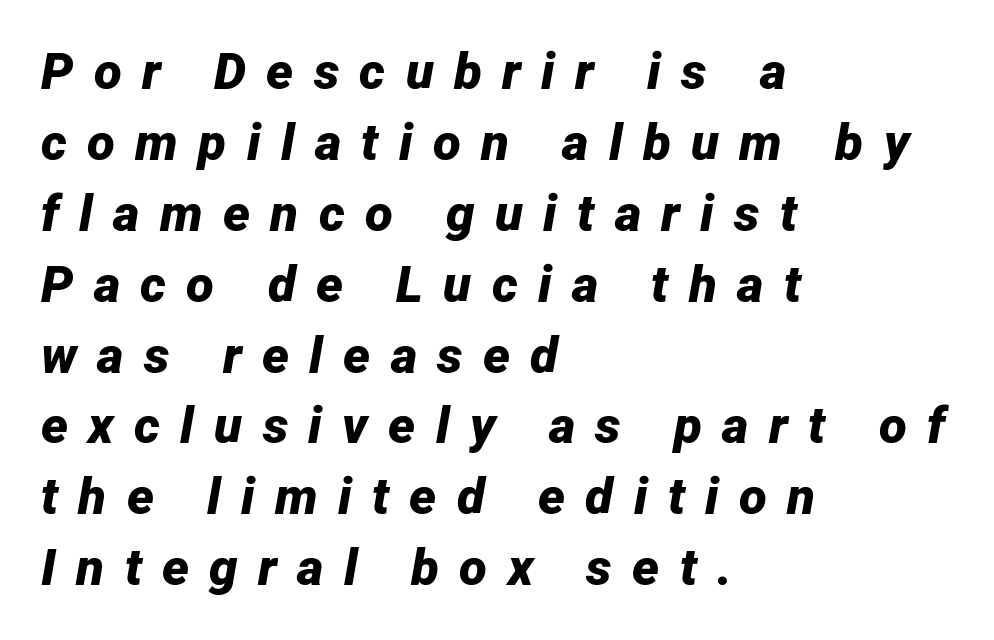
These lines are rendered in a variable-pitch font. The letters are spread apart with noticeably loose tracking. The gap between lines stays unmarked. Is the type bold? Yes — the strokes are clearly thick and heavy. Compared with ordinary roman type, these characters are visibly tilted.
